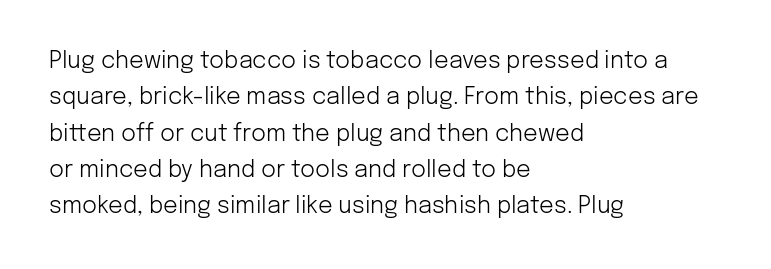
The image shows 23 px text type, upright; set left-aligned, normal line spacing (1.58x), normal letter spacing, not underlined.
